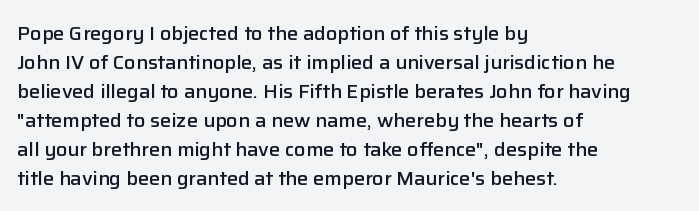
The typography opts for an upright posture over an oblique one. Descenders hang freely into open space. These lines sit exactly where default settings would place them. Stroke thickness is moderately raised; the sample reads as semibold. What stands out about the letter spacing? Nothing — it is the standard amount.
